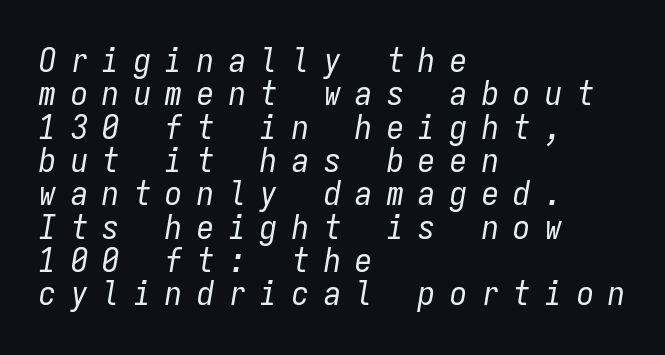
Posture: slanted. Tracking value appears strongly positive — letters spread wide. Quick note: underline off. Each stroke keeps to a modest, everyday thickness or less. The passage shown is typed in a monospace face where columns stay perfectly aligned.
